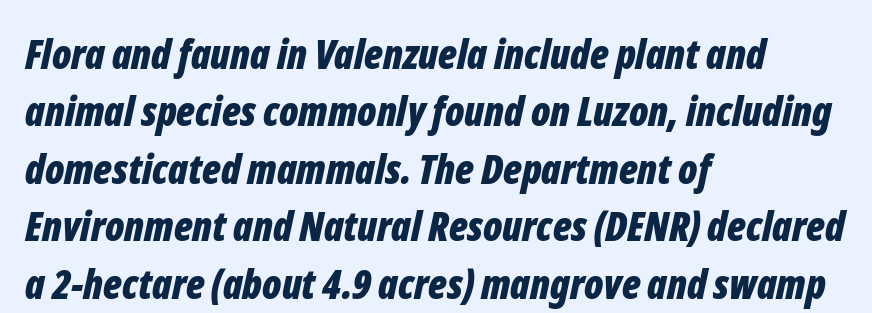
Typeset ragged right — the left edge is the straight one. Line spacing here is normal. Pretty heavy lettering here — definitely bold. Nobody drew a line under any word here.
